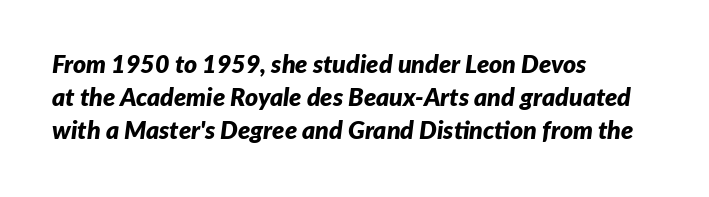
Q: Is the text bold? A: Yes.
Q: Is the text italic (slanted)? A: Yes, it leans right by about 7 degrees.
Q: Is the text underlined? A: No.
Q: How is the paragraph aligned? A: Left-aligned.
Q: Is the spacing between letters normal or unusually wide? A: Normal.
Q: Is the spacing between lines tight, normal or loose? A: Normal.
